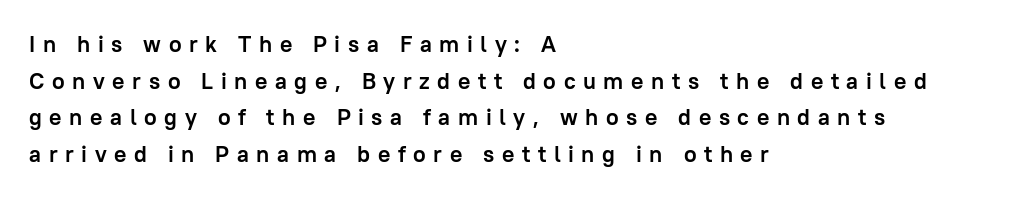
The baseline area is clear. How would I describe the line gaps? Plain and ordinary. The sample has been set heavy, in full bold. How are the letters spaced? Widely, with obvious added tracking.
